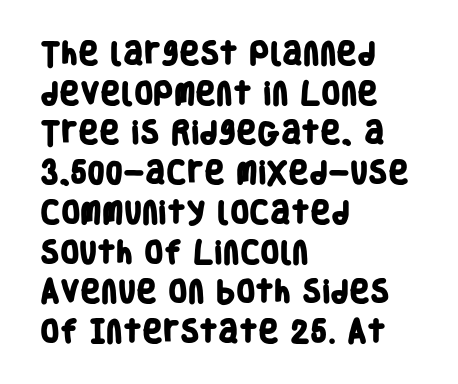
Q: Is the text bold? A: Yes.
Q: Is the text underlined? A: No.
Q: How is the paragraph aligned? A: Left-aligned.
Q: Is the spacing between letters normal or unusually wide? A: Normal.
Q: Is the spacing between lines tight, normal or loose? A: Normal.
